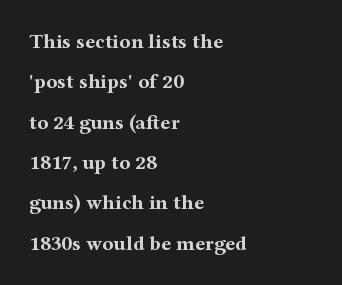
Q: Is the text bold? A: Yes.
Q: Is the text italic (slanted)? A: No, it is upright.
Q: Is the text underlined? A: No.
Q: How is the paragraph aligned? A: Left-aligned.
Q: Is the spacing between letters normal or unusually wide? A: Normal.
Q: Is the spacing between lines tight, normal or loose? A: Loose.
